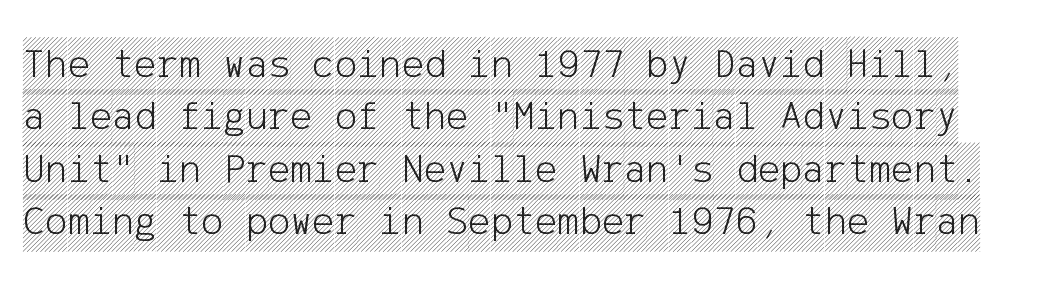
Check the space under the baseline: it is left empty. Glyph-to-glyph distance matches everyday printed text. The font's upright variant was chosen for this text. What's the leading like? Ordinary, nothing unusual.
